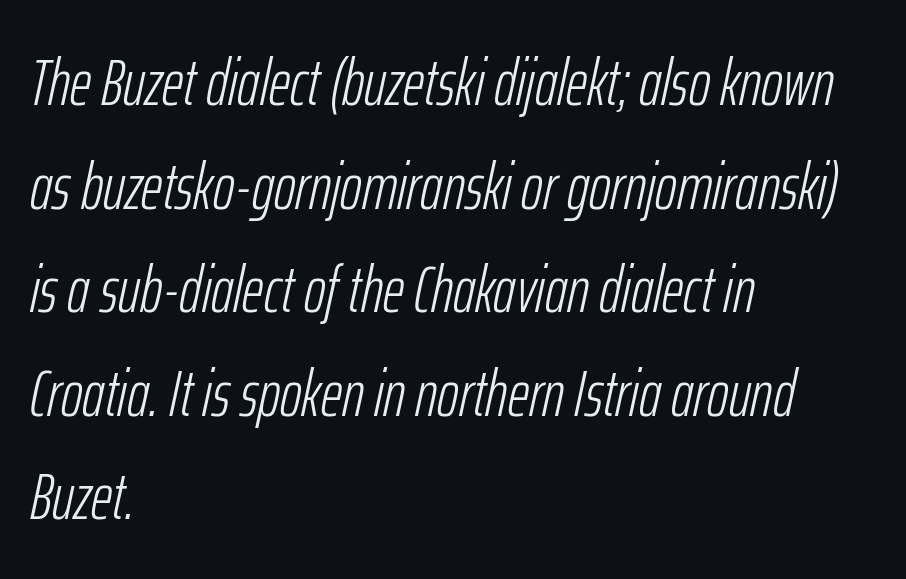
Q: Is the text bold? A: No.
Q: Is the text italic (slanted)? A: Yes, it leans right by about 12 degrees.
Q: Is the text underlined? A: No.
Q: How is the paragraph aligned? A: Left-aligned.
Q: Is the spacing between letters normal or unusually wide? A: Normal.
Q: Is the spacing between lines tight, normal or loose? A: Normal.
Q: Width (condensed, normal, or wide)? A: Condensed.
Q: Stroke contrast? A: Low.
Q: x-height? A: Medium.
Q: Monospaced? A: No.
